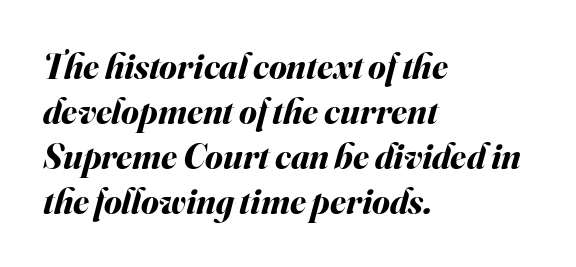
Plain, unruled lines of type. Summary of weight: heavy, a full bold. Do the characters align in a grid? No, the font is proportional. The lines are quadded left.
